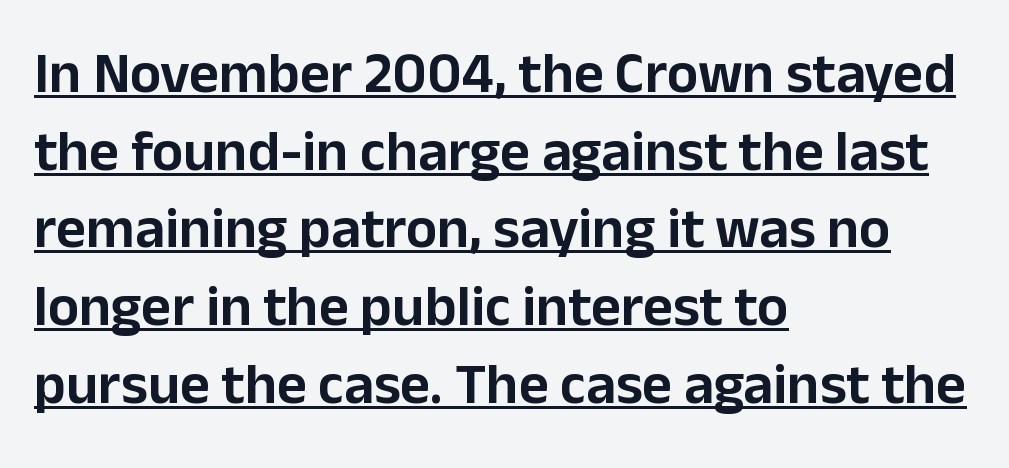
The image shows 58 px sans-serif type, upright; set left-aligned, normal line spacing (1.34x), normal letter spacing, underlined; low stroke contrast and a medium x-height.
